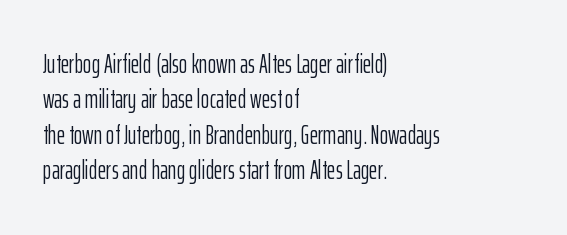
The image shows 26 px text type, upright; set left-aligned, normal line spacing (1.36x), normal letter spacing, not underlined.
